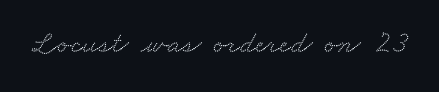
Rule under the text: the space is simply empty. Type style note: has serifs. Varying glyph widths throughout — classic text-font behaviour. A typesetter would call this zero additional tracking.
